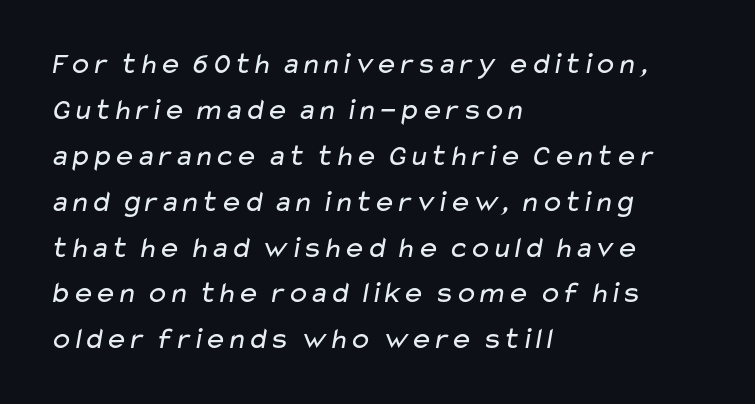
Q: Is the text bold? A: No.
Q: Is the typeface a serif or a sans-serif typeface? A: Sans-serif.
Q: Is the text underlined? A: No.
Q: How is the paragraph aligned? A: Left-aligned.
Q: Is the spacing between letters normal or unusually wide? A: Normal.
Q: Is the spacing between lines tight, normal or loose? A: Normal.
Q: Width (condensed, normal, or wide)? A: Wide.
Q: Stroke contrast? A: Low.
Q: x-height? A: Medium.
Q: Monospaced? A: No.
